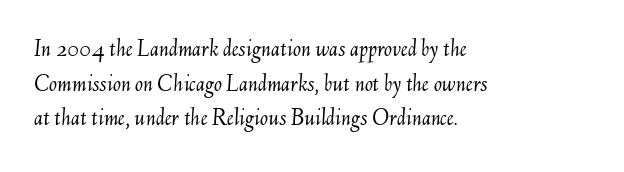
The image shows 24 px text type, italic (leaning right); set left-aligned, normal line spacing (1.44x), normal letter spacing, not underlined.
